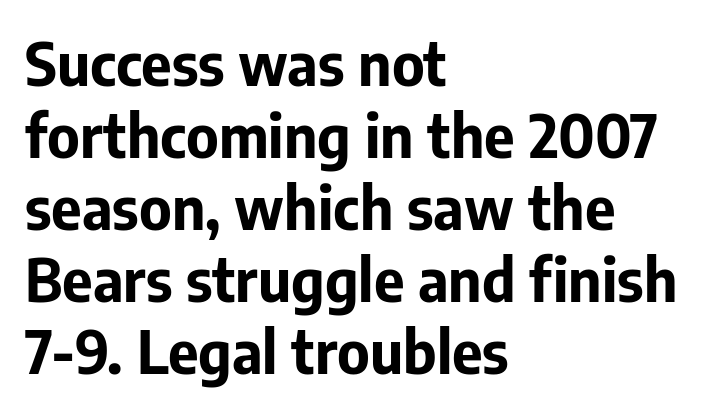
{"serif": "no", "italic": "no", "bold": "yes", "weight": "bold", "width": "normal", "stroke_contrast": "low", "x_height": "medium", "monospaced": "no", "underline": "no", "align": "left", "line_spacing_ratio": 1.22, "letter_spacing": "normal", "letter_spacing_em": 0.0, "glyph_px": 59}
